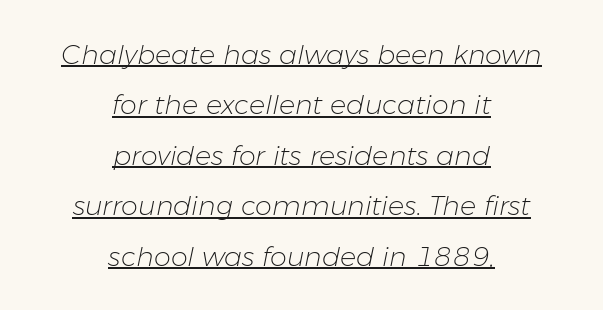
Q: Is the text bold? A: No.
Q: Is the text italic (slanted)? A: Yes, it leans right by about 11 degrees.
Q: Is the text underlined? A: Yes.
Q: How is the paragraph aligned? A: Centered.
Q: Is the spacing between letters normal or unusually wide? A: Normal.
